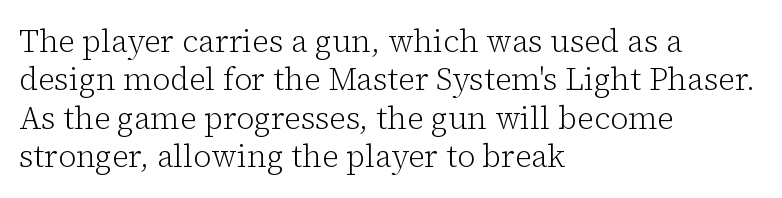
The image shows 31 px light serif type, upright; set left-aligned, line spacing 1.24x, normal letter spacing, not underlined; low stroke contrast and a medium x-height.
